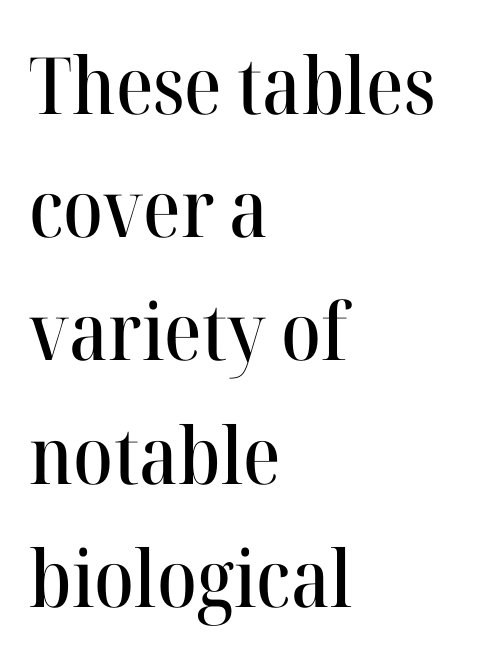
Quick note: interline space is typical. Students, note that the glyphs here touch the page at normal intervals. The typography opts for an upright posture over an oblique one. Visually the block forms a straight wall on the left and a jagged coastline on the right. Serifs: yes, visible at the terminals of the letterforms. The space beneath each line is pristine and unruled.
